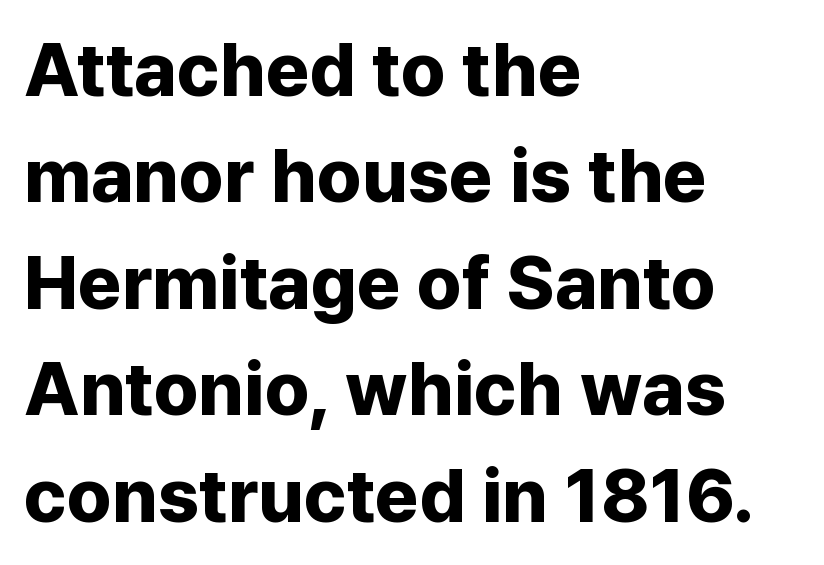
{"serif": "no", "italic": "no", "bold": "yes", "weight": "bold", "width": "normal", "stroke_contrast": "low", "x_height": "medium", "monospaced": "no", "underline": "no", "align": "left", "line_spacing": "normal", "line_spacing_ratio": 1.42, "letter_spacing": "normal", "letter_spacing_em": 0.0, "glyph_px": 75}
